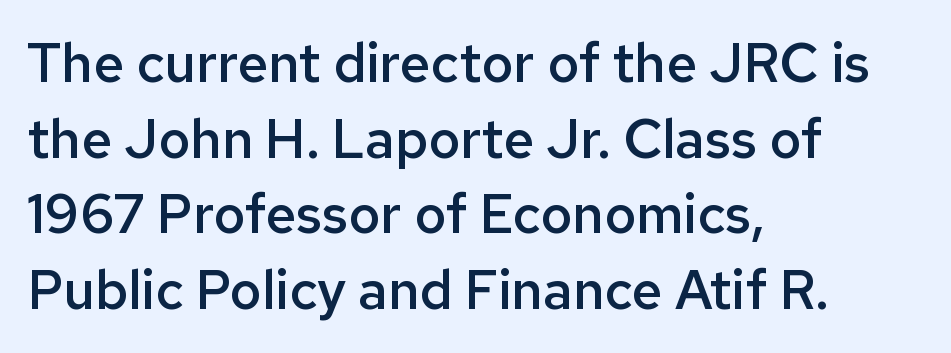
Each glyph is drawn with semibold strokes, heavier than normal yet not fully bold. This rendering features lettering with no underline. The passage shown is typed in a proportional face where columns would drift. The paragraph shown leans on its left margin. A typesetter would label this face a sans.
